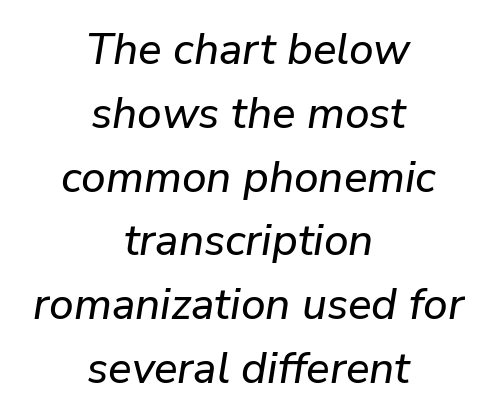
{"italic": "yes", "lean": "right", "slant_degrees": 9, "width": "normal", "stroke_contrast": "low", "x_height": "medium", "monospaced": "no", "underline": "no", "align": "center", "line_spacing": "normal", "line_spacing_ratio": 1.45, "letter_spacing": "normal", "letter_spacing_em": 0.0, "glyph_px": 44}
